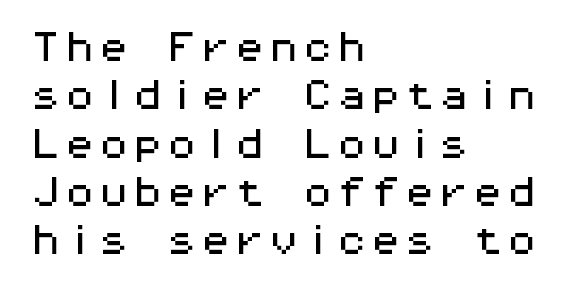
This sample uses a sans-serif face. The space between consecutive lines is moderate. Note the uniform advance width — an 'i' takes as much space as an 'm'. Characters remain perfectly vertical along every line. These lines stack with their left ends in a neat column. What stands out about the letter spacing? Nothing — it is the standard amount.
